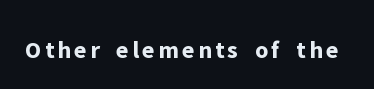
Weight check: bold — yes, fully. Ascenders rise straight up at ninety degrees. The string is rendered with underlining switched off.
